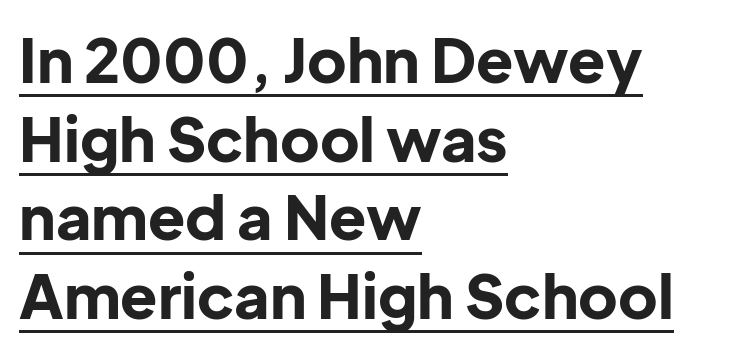
The image shows 61 px bold sans-serif type, upright; set left-aligned, normal line spacing (1.29x), normal letter spacing, underlined; low stroke contrast and a medium x-height.
